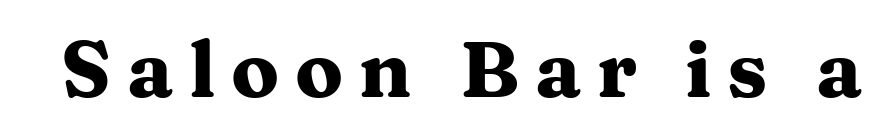
Is the type bold? Yes — the strokes are clearly thick and heavy. The type sits square on the baseline with zero lean. Has an underline been added? It has not. Letterform terminals end in serifs throughout the passage. Character widths vary here, with narrow letters taking less room than wide ones.
